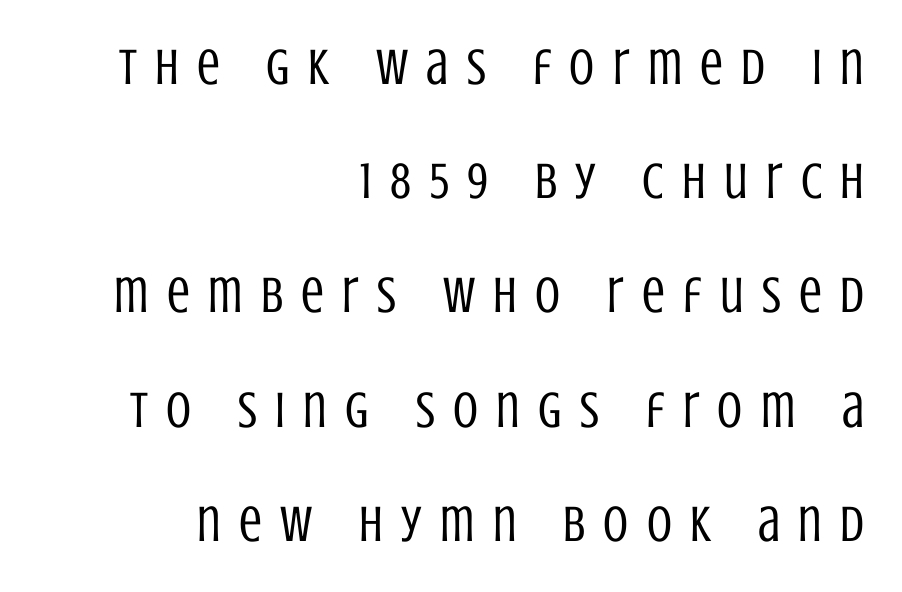
Q: Is the text bold? A: No.
Q: Is the text italic (slanted)? A: No, it is upright.
Q: Is the typeface a serif or a sans-serif typeface? A: Sans-serif.
Q: Is the text underlined? A: No.
Q: How is the paragraph aligned? A: Right-aligned.
Q: Is the spacing between letters normal or unusually wide? A: Unusually wide.
Q: Is the spacing between lines tight, normal or loose? A: Loose.
Q: Width (condensed, normal, or wide)? A: Condensed.
Q: Stroke contrast? A: Low.
Q: x-height? A: Large.
Q: Monospaced? A: No.
